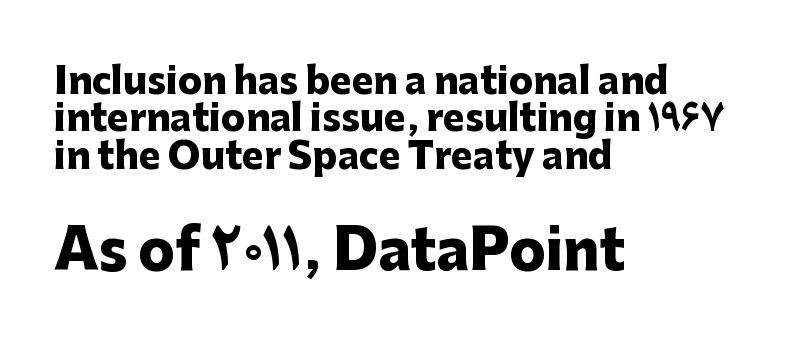
{"serif": "no", "italic": "no", "bold": "yes", "weight": "heavy", "width": "normal", "stroke_contrast": "low", "x_height": "medium", "monospaced": "no", "underline": "no", "align": "left", "line_spacing": "tight", "line_spacing_ratio": 1.04, "letter_spacing": "normal", "letter_spacing_em": 0.0, "larger_block": "second", "size_ratio": 1.5, "glyph_px": 54}
